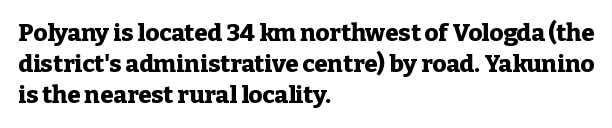
The image shows 24 px bold type, upright; set left-aligned, normal line spacing (1.29x), normal letter spacing, not underlined.
